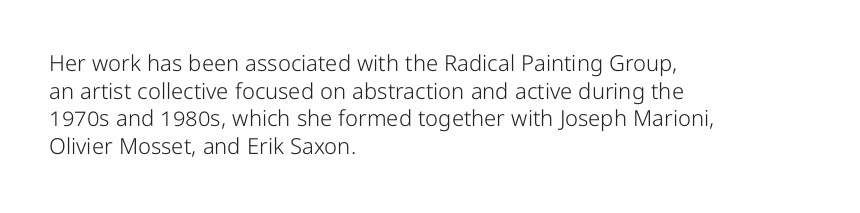
The typeface has the unassuming heft of standard copy or less. Vertical strokes here are truly vertical. A clean baseline with only descenders dipping below it. Default kerning and tracking; the words read as compact shapes.
